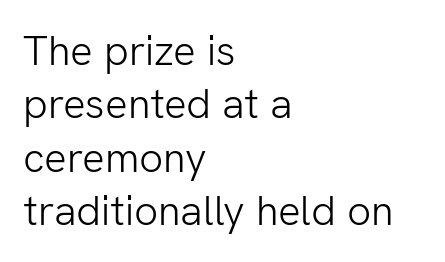
Students, observe: this is what conventionally led text looks like. Is the letter spacing exaggerated? No — it looks like the ordinary default. Classification — sans serif. The rendering uses natural spacing where letterforms have individual widths. Bare-footed words on every line.
